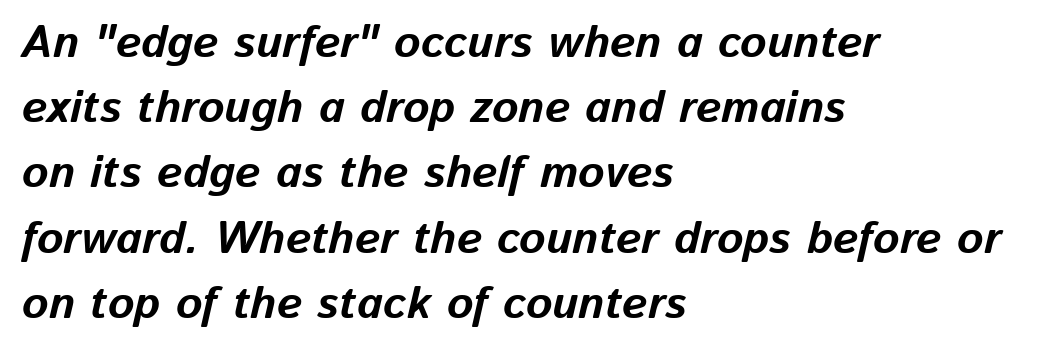
Q: Is the text bold? A: Yes.
Q: Is the text italic (slanted)? A: Yes, it leans right by about 13 degrees.
Q: Is the text underlined? A: No.
Q: How is the paragraph aligned? A: Left-aligned.
Q: Is the spacing between letters normal or unusually wide? A: Normal.
Q: Is the spacing between lines tight, normal or loose? A: Normal.
Q: Width (condensed, normal, or wide)? A: Normal.
Q: Stroke contrast? A: Low.
Q: x-height? A: Medium.
Q: Monospaced? A: No.
